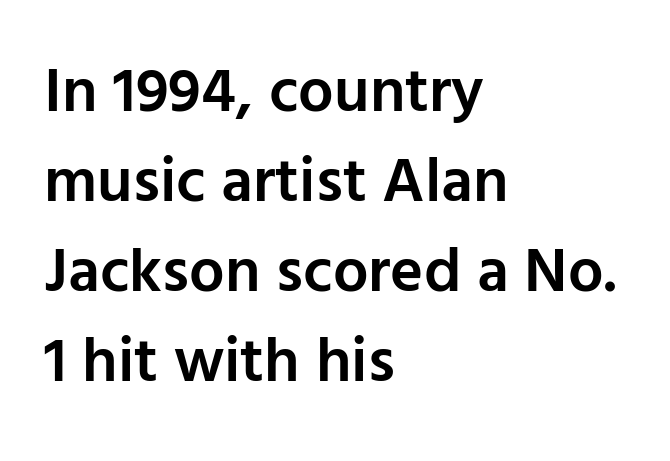
The image shows 63 px semibold sans-serif type, upright; set left-aligned, normal line spacing (1.43x), normal letter spacing, not underlined; low stroke contrast and a medium x-height.
